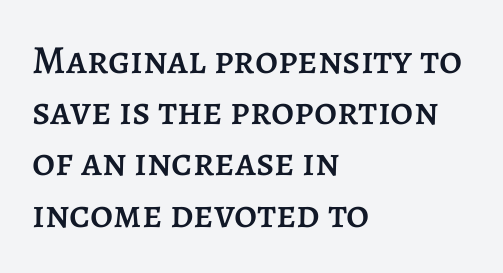
Q: Is the text italic (slanted)? A: No, it is upright.
Q: Is the text underlined? A: No.
Q: How is the paragraph aligned? A: Left-aligned.
Q: Is the spacing between letters normal or unusually wide? A: Normal.
Q: Is the spacing between lines tight, normal or loose? A: Normal.
Q: Width (condensed, normal, or wide)? A: Normal.
Q: Stroke contrast? A: Low.
Q: x-height? A: Large.
Q: Monospaced? A: No.
